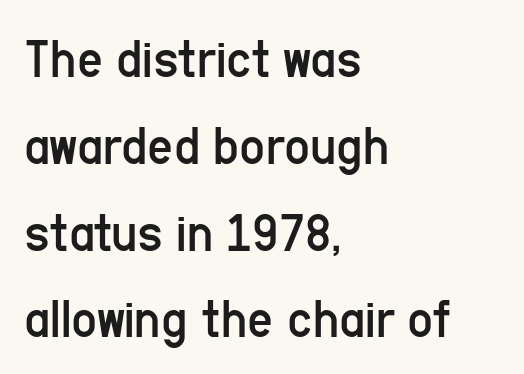
Q: Is the text bold? A: No.
Q: Is the text italic (slanted)? A: No, it is upright.
Q: Is the typeface a serif or a sans-serif typeface? A: Sans-serif.
Q: Is the text underlined? A: No.
Q: How is the paragraph aligned? A: Left-aligned.
Q: Is the spacing between letters normal or unusually wide? A: Normal.
Q: Is the spacing between lines tight, normal or loose? A: Normal.
Q: Width (condensed, normal, or wide)? A: Condensed.
Q: Stroke contrast? A: Low.
Q: x-height? A: Medium.
Q: Monospaced? A: No.
